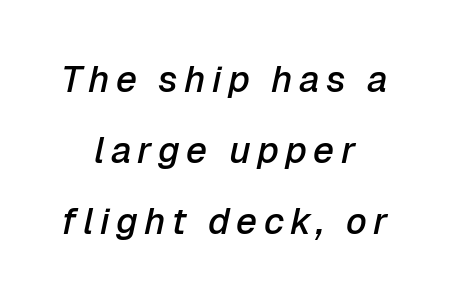
{"italic": "yes", "lean": "right", "slant_degrees": 12, "bold": "semi", "weight": "semibold", "width": "normal", "stroke_contrast": "low", "x_height": "medium", "monospaced": "no", "underline": "no", "align": "center", "line_spacing": "loose", "line_spacing_ratio": 1.92, "glyph_px": 37}
